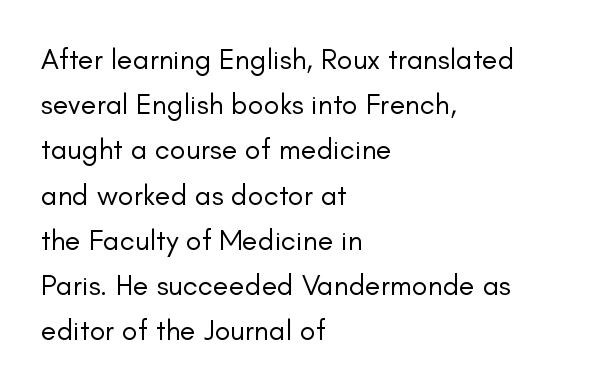
{"serif": "no", "italic": "no", "bold": "no", "weight": "regular", "width": "normal", "stroke_contrast": "low", "x_height": "small", "monospaced": "no", "underline": "no", "align": "left", "line_spacing": "normal", "line_spacing_ratio": 1.56, "letter_spacing": "normal", "letter_spacing_em": 0.0, "glyph_px": 29}
